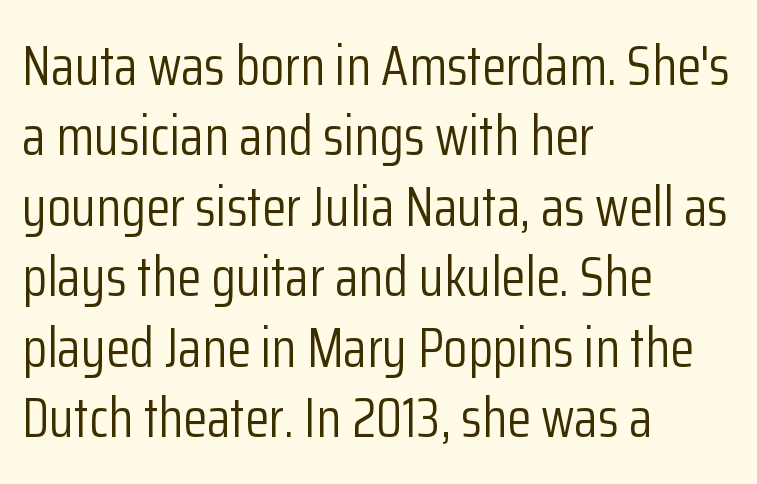
These lines are set flush left with a ragged right edge. The horizontal fit of the characters is conventional and even. Character widths vary here, with narrow letters taking less room than wide ones. A bare baseline throughout the passage. The rendering shows plain stroke endings on the letterforms — a sans-serif design.
